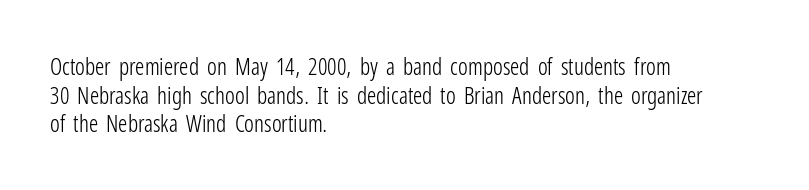
Beneath every word, the page is bare. On a weight scale, this lands at 450 or below. Look at the tracking — it's just the regular setting, nothing added. The typesetter chose a ragged-right arrangement here. Upright lettering throughout.
